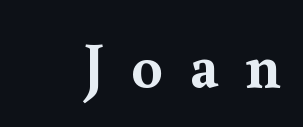
This is the regular roman posture of the typeface. The designer went with a serif here, giving each stem small feet. On the weight axis this lands at bold, roughly 700. Spacing verdict: proportional, widths tailored to each character. Clear beneath every line of the passage.
